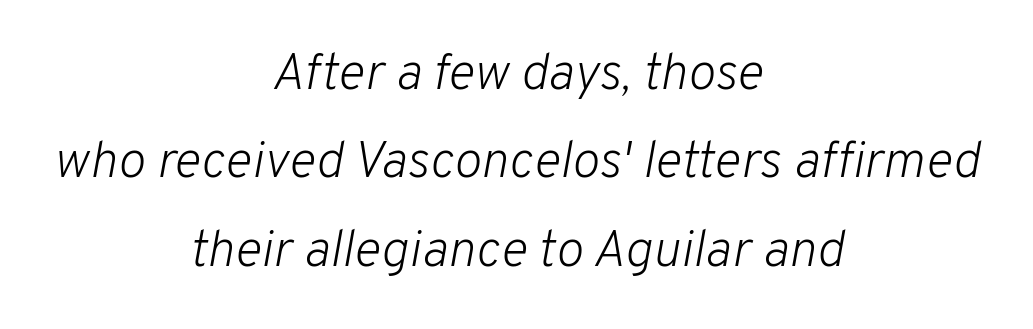
{"italic": "yes", "lean": "right", "slant_degrees": 10, "bold": "no", "weight": "light", "width": "normal", "stroke_contrast": "low", "x_height": "medium", "monospaced": "no", "underline": "no", "align": "center", "line_spacing": "normal", "line_spacing_ratio": 1.7, "letter_spacing": "normal", "letter_spacing_em": 0.0, "glyph_px": 52}
